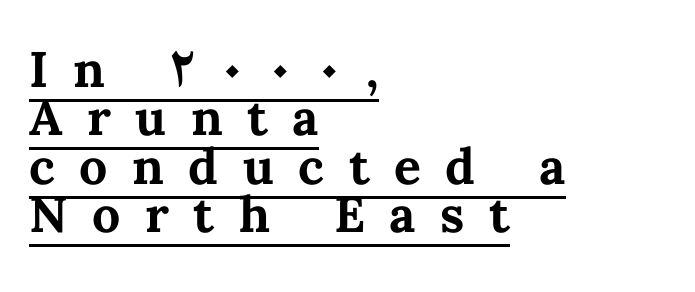
{"italic": "no", "bold": "yes", "weight": "bold", "width": "normal", "stroke_contrast": "medium", "x_height": "medium", "monospaced": "no", "underline": "yes", "align": "left", "line_spacing": "tight", "line_spacing_ratio": 0.97, "letter_spacing": "wide", "letter_spacing_em": 0.49, "glyph_px": 50}
